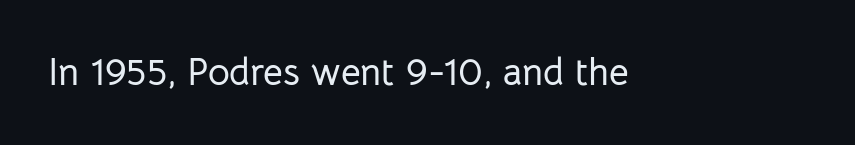
The image shows 38 px sans-serif type, upright; set normal letter spacing, not underlined; low stroke contrast and a medium x-height.
